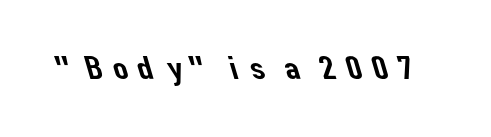
Q: Is the typeface a serif or a sans-serif typeface? A: Sans-serif.
Q: Is the text underlined? A: No.
Q: Width (condensed, normal, or wide)? A: Normal.
Q: Stroke contrast? A: Low.
Q: x-height? A: Medium.
Q: Monospaced? A: No.
